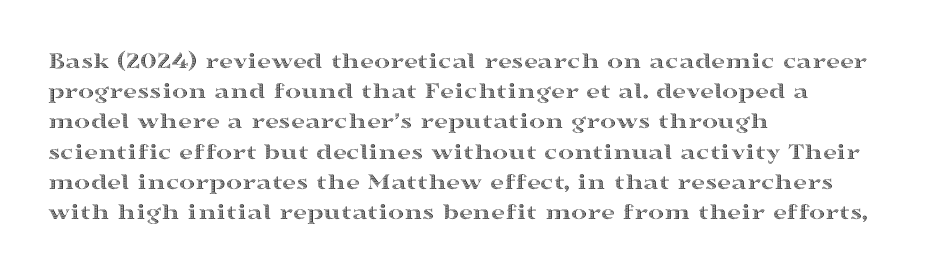
Leading: standard. Ascenders rise straight up at ninety degrees. The text block is weighted toward the left margin, trailing off unevenly rightward. Default kerning and tracking; the words read as compact shapes. Underlining? Definitely not there.
